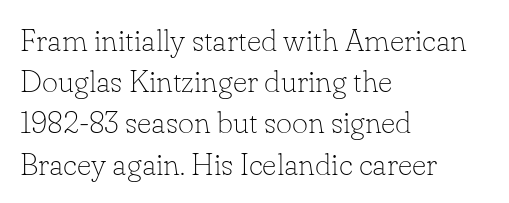
These lines are rendered in a variable-pitch font. The font family rendered here belongs to the serif group. Horizontal alignment here is leftward, the default for most running prose. The specimen omits any rule beneath the text block's lines. Every character sits straight up, as roman type does.
